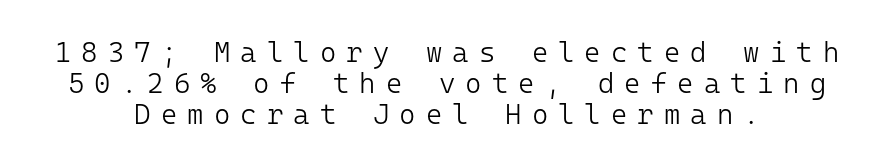
{"serif": "no", "italic": "no", "bold": "no", "weight": "light", "width": "normal", "stroke_contrast": "low", "x_height": "medium", "monospaced": "yes", "underline": "no", "align": "center", "line_spacing": "tight", "line_spacing_ratio": 1.1, "letter_spacing": "wide", "letter_spacing_em": 0.36, "glyph_px": 28}
